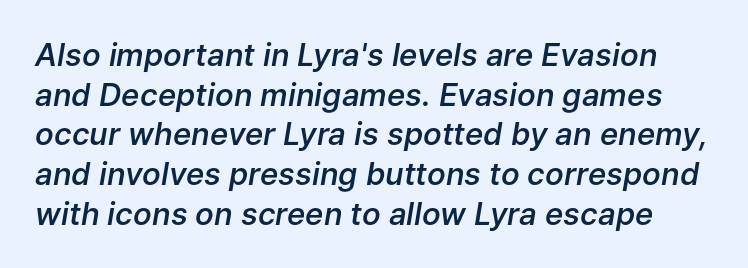
The image shows 31 px semibold type, italic (leaning right); set normal line spacing (1.28x), normal letter spacing, not underlined; low stroke contrast and a medium x-height.
